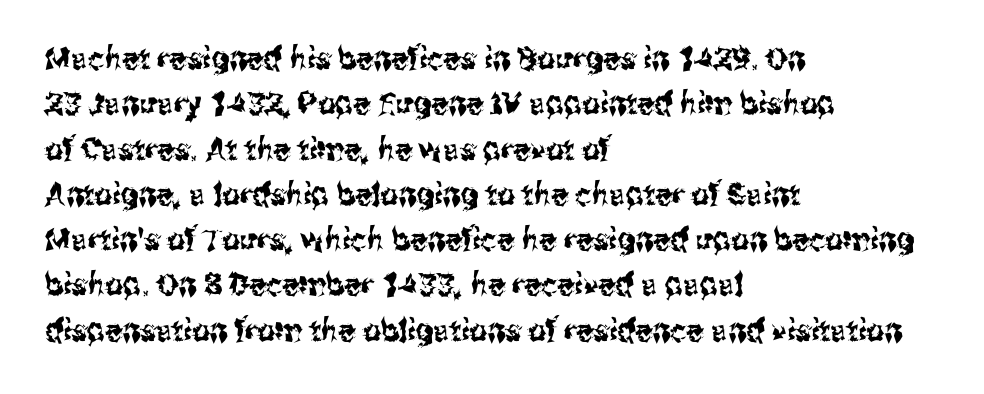
The image shows 31 px condensed sans-serif type, upright; set left-aligned, normal line spacing (1.46x), normal letter spacing, not underlined; medium stroke contrast and a medium x-height.
